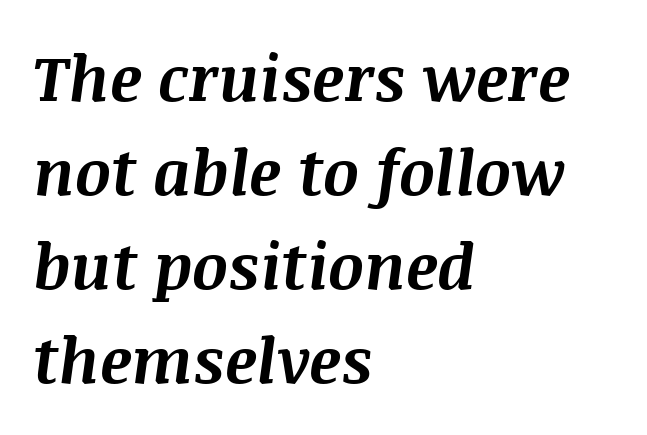
The image shows 63 px bold type, italic (leaning right); set left-aligned, normal line spacing (1.49x), normal letter spacing, not underlined; medium stroke contrast and a large x-height.
